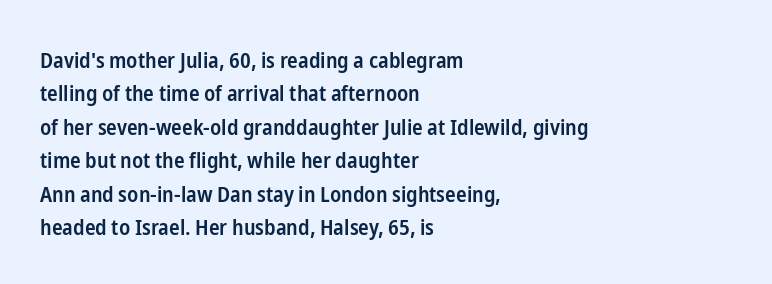
The image shows 22 px text type, upright; set left-aligned, normal line spacing (1.52x), normal letter spacing, not underlined.
